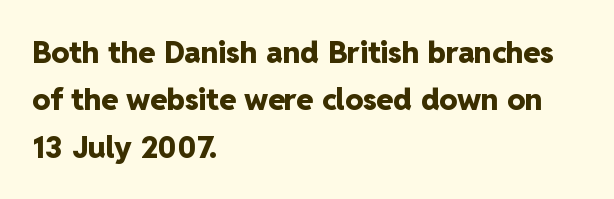
{"serif": "no", "italic": "no", "bold": "yes", "weight": "heavy", "width": "normal", "stroke_contrast": "low", "x_height": "medium", "monospaced": "no", "underline": "no", "align": "left", "line_spacing": "normal", "line_spacing_ratio": 1.58, "letter_spacing": "normal", "letter_spacing_em": 0.0, "glyph_px": 30}
